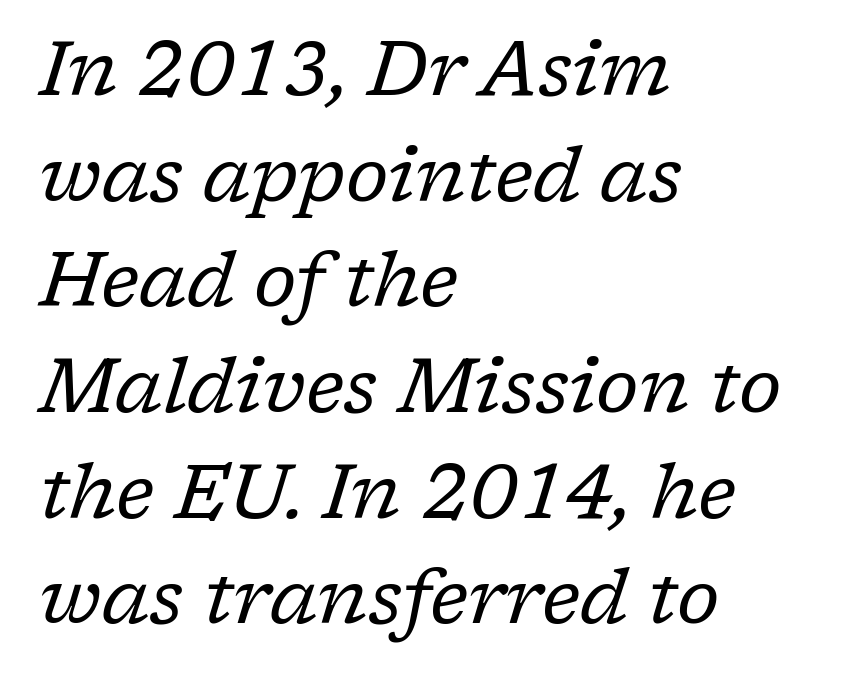
Weight class: somewhere from thin through regular. The glyphs are unaccompanied by any horizontal stroke below them. Would a proofreader flag this as italicized? Yes. Here the designer chose a conventional face with non-uniform glyph widths. This block has exactly the height ordinary leading produces.
